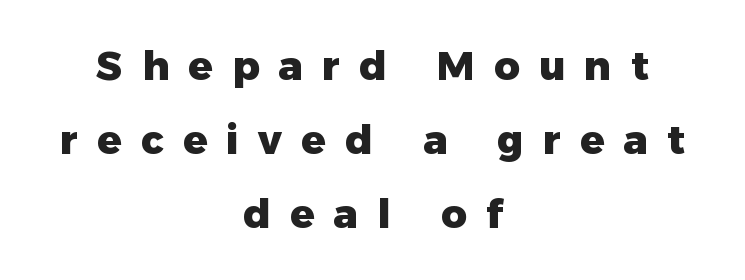
Q: Is the text bold? A: Yes.
Q: Is the text italic (slanted)? A: No, it is upright.
Q: Is the typeface a serif or a sans-serif typeface? A: Sans-serif.
Q: Is the text underlined? A: No.
Q: How is the paragraph aligned? A: Centered.
Q: Is the spacing between letters normal or unusually wide? A: Unusually wide.
Q: Width (condensed, normal, or wide)? A: Normal.
Q: Stroke contrast? A: Low.
Q: x-height? A: Medium.
Q: Monospaced? A: No.
